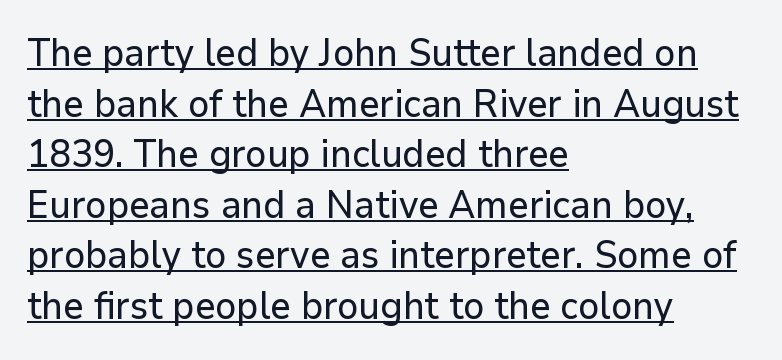
The image shows 38 px sans-serif type, upright; set left-aligned, normal line spacing (1.33x), normal letter spacing, underlined; low stroke contrast and a medium x-height.
